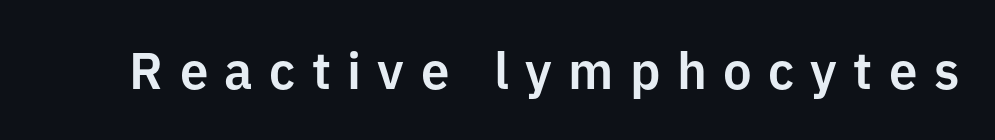
Inter-character spacing is expanded well beyond the font's built-in metrics. The letters advance in unequal steps, a hallmark of proportional type. A roman cut, with each character standing at attention. Classification — sans serif.
